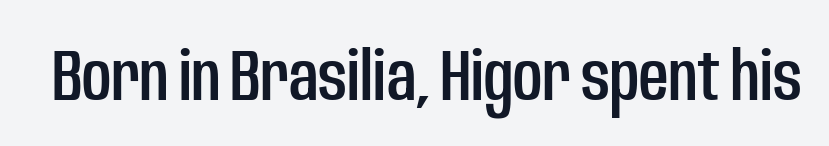
Characters remain perfectly vertical along every line. Characters follow at the spacing the type designer built in. Is this a fixed-width face? No — the glyphs have proportional, varying widths. Are there feet on the stems? There aren't — it's a sans. The specimen omits any rule beneath the text block's lines.
